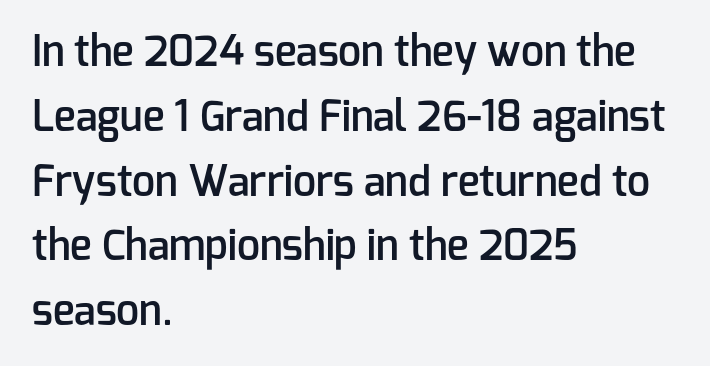
{"serif": "no", "italic": "no", "bold": "semi", "weight": "semibold", "width": "normal", "stroke_contrast": "low", "x_height": "medium", "monospaced": "no", "underline": "no", "align": "left", "line_spacing": "normal", "line_spacing_ratio": 1.58, "letter_spacing": "normal", "letter_spacing_em": 0.0, "glyph_px": 41}
